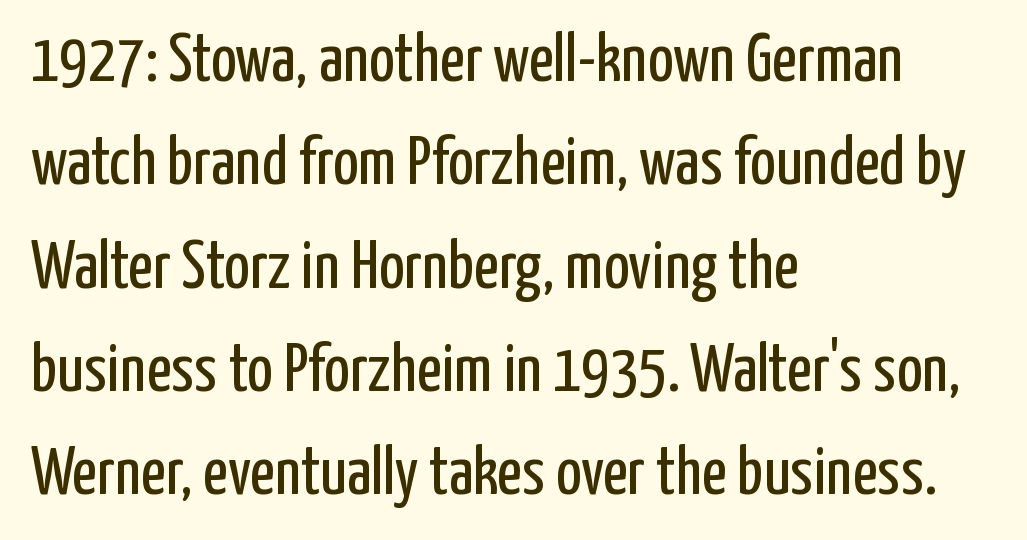
Q: Is the text bold? A: No.
Q: Is the text italic (slanted)? A: No, it is upright.
Q: Is the typeface a serif or a sans-serif typeface? A: Sans-serif.
Q: Is the text underlined? A: No.
Q: How is the paragraph aligned? A: Left-aligned.
Q: Is the spacing between letters normal or unusually wide? A: Normal.
Q: Is the spacing between lines tight, normal or loose? A: Normal.
Q: Width (condensed, normal, or wide)? A: Condensed.
Q: Stroke contrast? A: Low.
Q: x-height? A: Medium.
Q: Monospaced? A: No.
